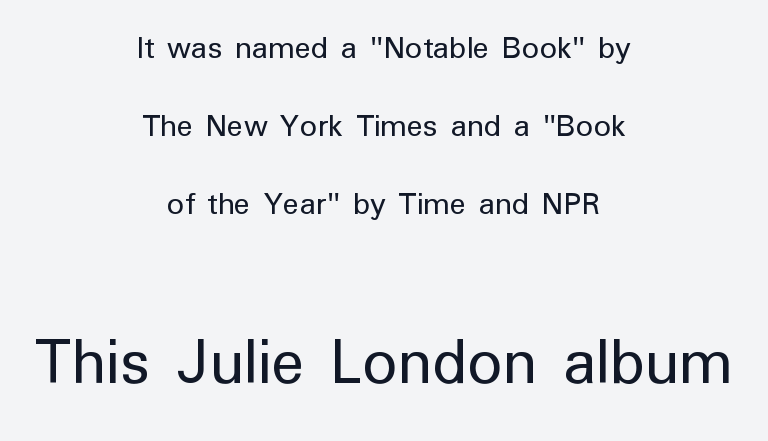
{"serif": "no", "italic": "no", "bold": "no", "weight": "regular", "width": "normal", "stroke_contrast": "low", "x_height": "medium", "monospaced": "no", "underline": "no", "align": "center", "line_spacing": "loose", "line_spacing_ratio": 2.3, "letter_spacing": "normal", "letter_spacing_em": 0.0, "larger_block": "second", "size_ratio": 2.03, "glyph_px": 69}
